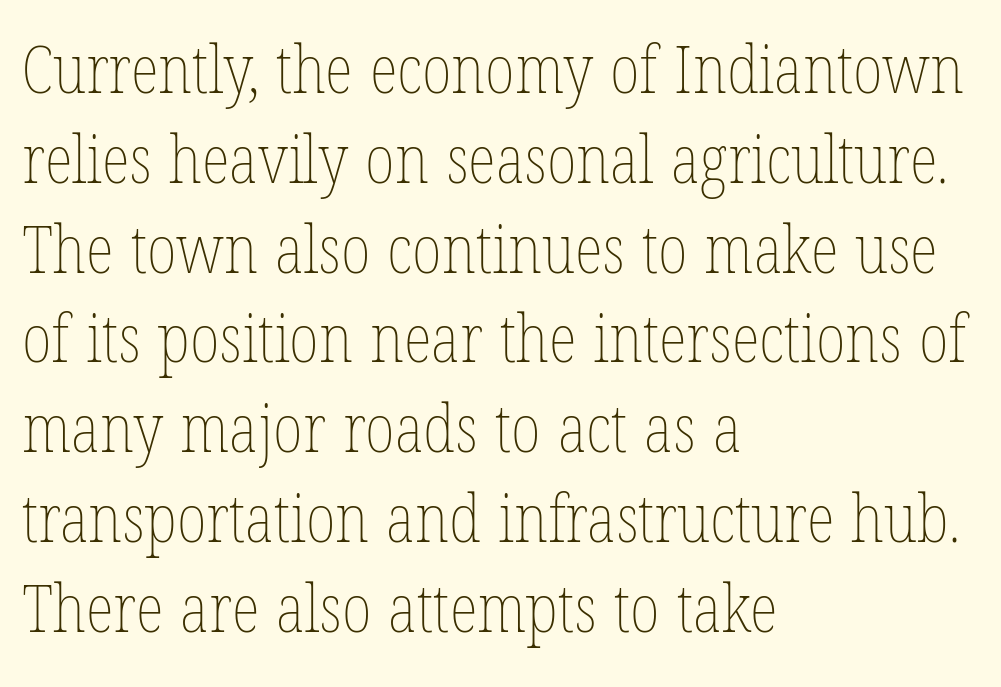
The image shows 66 px thin, condensed type, upright; set left-aligned, normal line spacing (1.36x), normal letter spacing, not underlined; low stroke contrast and a medium x-height.
